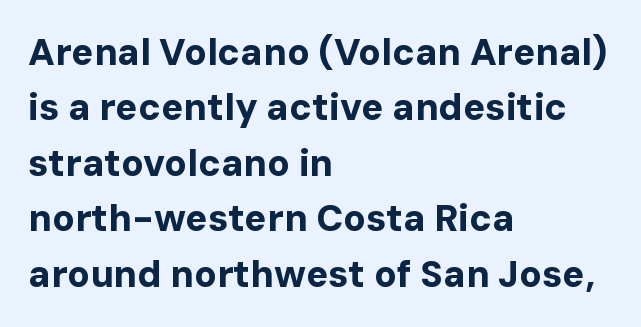
{"serif": "no", "italic": "no", "bold": "yes", "weight": "bold", "width": "normal", "stroke_contrast": "low", "x_height": "medium", "monospaced": "no", "underline": "no", "align": "left", "line_spacing": "normal", "line_spacing_ratio": 1.5, "letter_spacing": "normal", "letter_spacing_em": 0.0, "glyph_px": 37}
